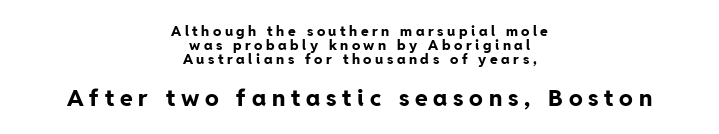
Leading: reduced. The type is letterspaced generously, with wide tracking. The font's upright variant was chosen for this text. Each row of text sits above clean, open space. Look at the glyph heights: the lower group is clearly the bigger setting.
